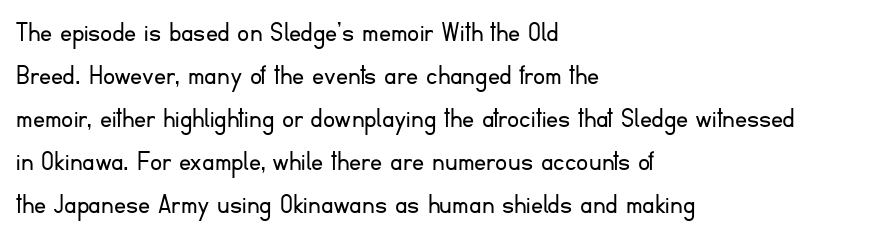
The image shows 30 px light sans-serif type, upright; set left-aligned, normal line spacing (1.43x), normal letter spacing, not underlined; low stroke contrast and a small x-height.
